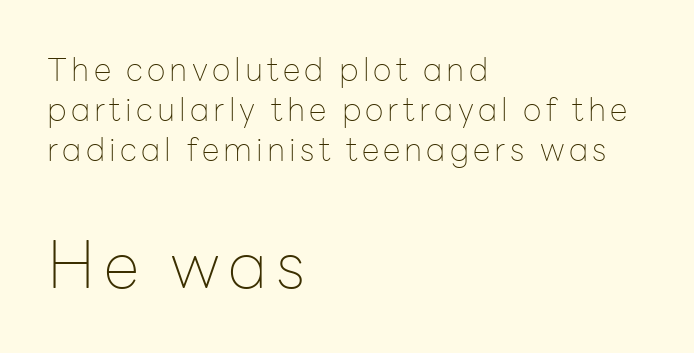
Q: Is the text bold? A: No.
Q: Is the text italic (slanted)? A: No, it is upright.
Q: Is the typeface a serif or a sans-serif typeface? A: Sans-serif.
Q: Is the text underlined? A: No.
Q: How is the paragraph aligned? A: Left-aligned.
Q: Is the spacing between lines tight, normal or loose? A: Normal.
Q: Which block of text is set in a larger size, the first (top) or the second (bottom)? A: The second (bottom) one.
Q: Width (condensed, normal, or wide)? A: Normal.
Q: Stroke contrast? A: Low.
Q: x-height? A: Medium.
Q: Monospaced? A: No.
